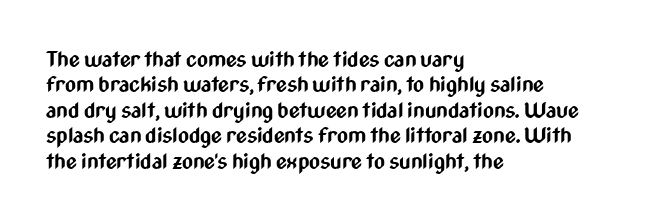
{"italic": "no", "bold": "yes", "underline": "no", "align": "left", "line_spacing_ratio": 1.21, "letter_spacing": "normal", "letter_spacing_em": 0.0, "glyph_px": 21}
